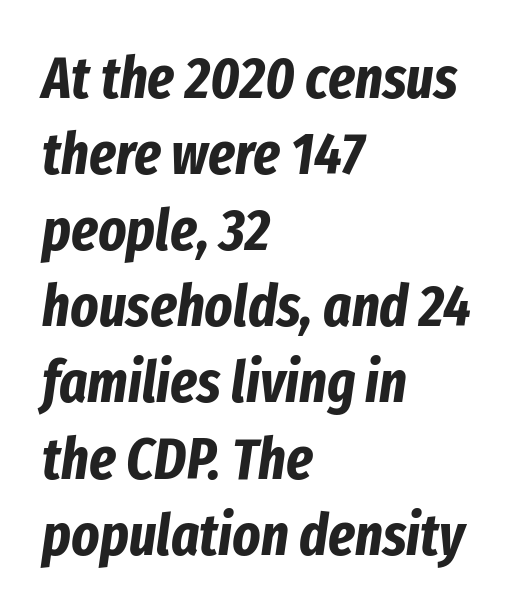
The image shows 59 px bold, condensed type, italic (leaning right); set left-aligned, normal line spacing (1.29x), normal letter spacing, not underlined; low stroke contrast and a medium x-height.
